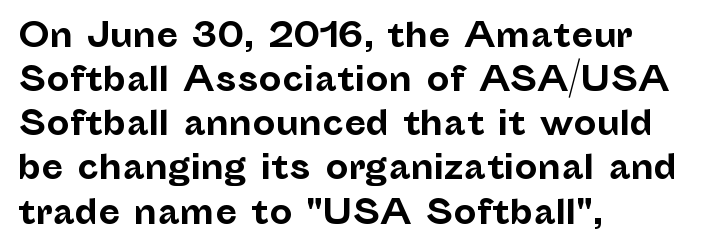
Q: Is the text bold? A: Yes.
Q: Is the text italic (slanted)? A: No, it is upright.
Q: Is the typeface a serif or a sans-serif typeface? A: Sans-serif.
Q: Is the text underlined? A: No.
Q: How is the paragraph aligned? A: Left-aligned.
Q: Is the spacing between letters normal or unusually wide? A: Normal.
Q: Is the spacing between lines tight, normal or loose? A: Normal.
Q: Width (condensed, normal, or wide)? A: Normal.
Q: Stroke contrast? A: Low.
Q: x-height? A: Medium.
Q: Monospaced? A: No.
